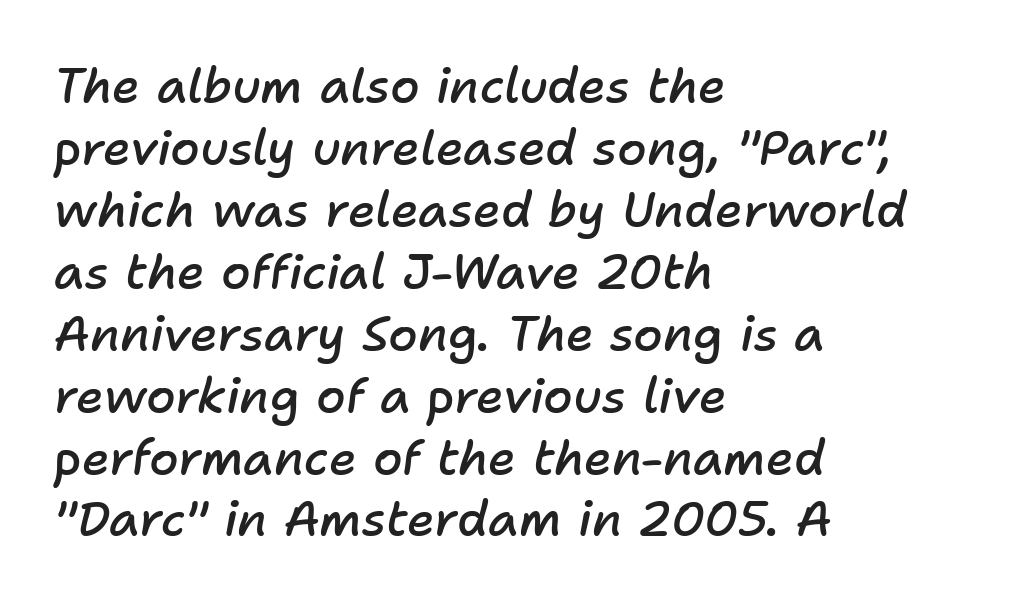
{"italic": "yes", "lean": "right", "slant_degrees": 11, "bold": "semi", "weight": "semibold", "width": "normal", "stroke_contrast": "low", "x_height": "medium", "monospaced": "no", "underline": "no", "align": "left", "line_spacing": "normal", "line_spacing_ratio": 1.29, "letter_spacing": "normal", "letter_spacing_em": 0.0, "glyph_px": 48}
